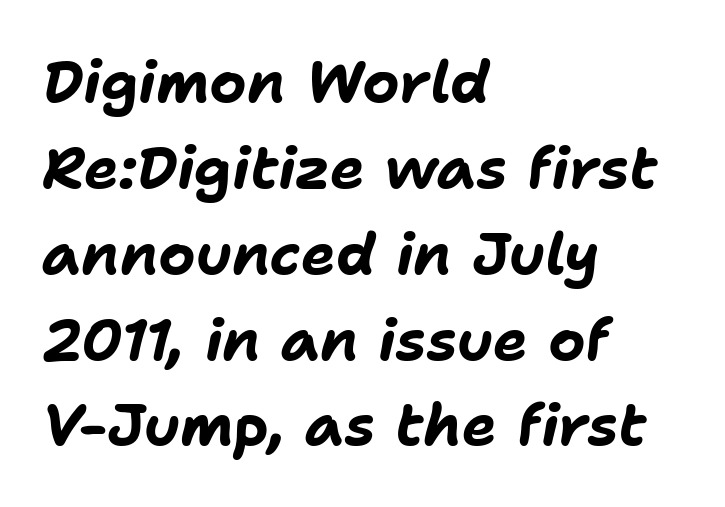
{"italic": "yes", "lean": "right", "slant_degrees": 11, "bold": "yes", "weight": "bold", "width": "normal", "stroke_contrast": "low", "x_height": "medium", "monospaced": "no", "underline": "no", "align": "left", "line_spacing": "normal", "line_spacing_ratio": 1.48, "letter_spacing": "normal", "letter_spacing_em": 0.0, "glyph_px": 58}
